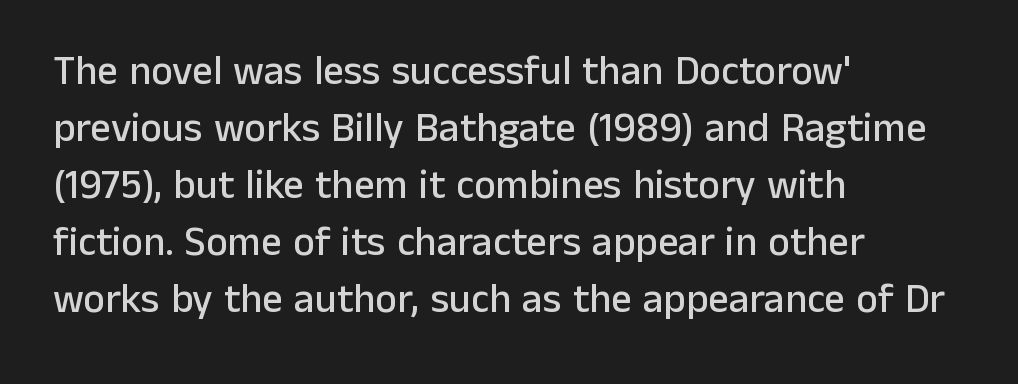
The space directly below the letters is spotless. Tracking here is standard; glyphs follow each other at the usual distance. Style check: upright. The text was rendered using a sans face with plain stroke endings. The face used here is proportionally spaced, like ordinary book or web type.
